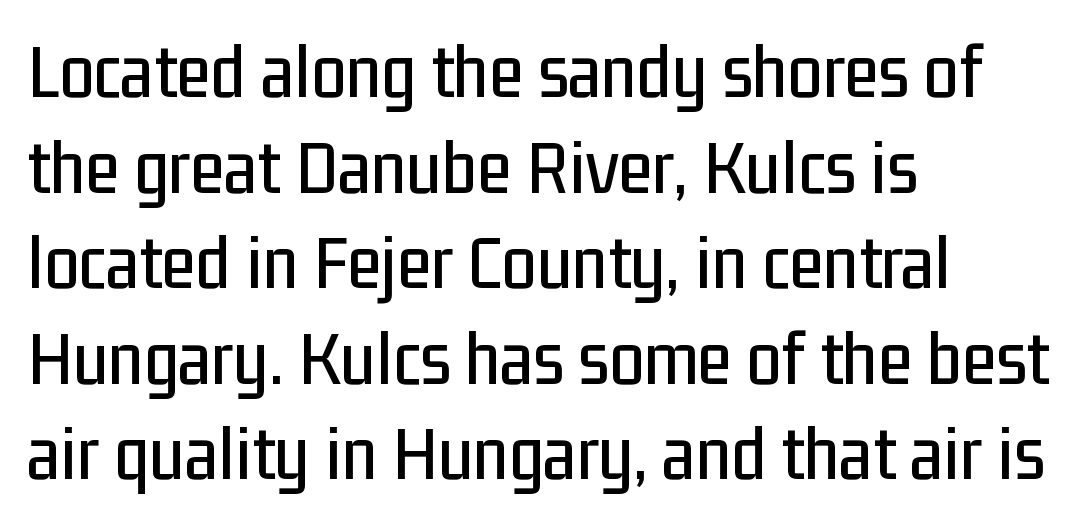
{"serif": "no", "italic": "no", "width": "condensed", "stroke_contrast": "low", "x_height": "medium", "monospaced": "no", "underline": "no", "align": "left", "line_spacing_ratio": 1.21, "letter_spacing": "normal", "letter_spacing_em": 0.0, "glyph_px": 79}
